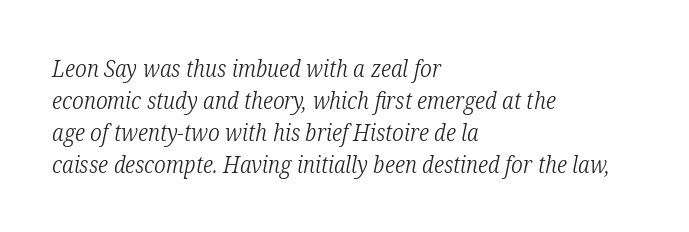
These lines stack with their left ends in a neat column. Think standard paragraph weight, or any step lighter than that. Here the glyphs are tracked normally, forming tight word shapes. This rendering features lettering with no underline. Notice how descenders clear the ascenders below comfortably — that's standard leading. The text carries the slant typical of an italic or oblique font.
